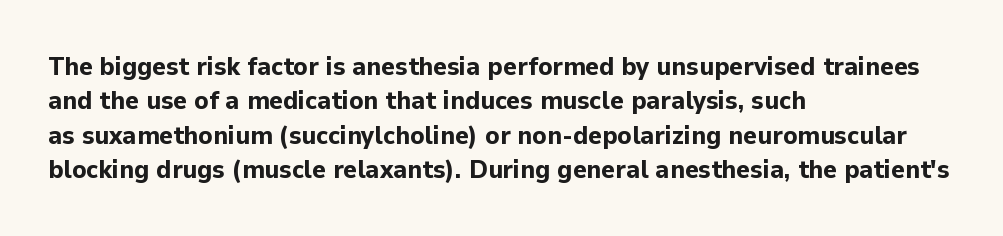
{"italic": "no", "bold": "yes", "underline": "no", "align": "left", "line_spacing": "normal", "line_spacing_ratio": 1.32, "letter_spacing": "normal", "letter_spacing_em": 0.0, "glyph_px": 26}
